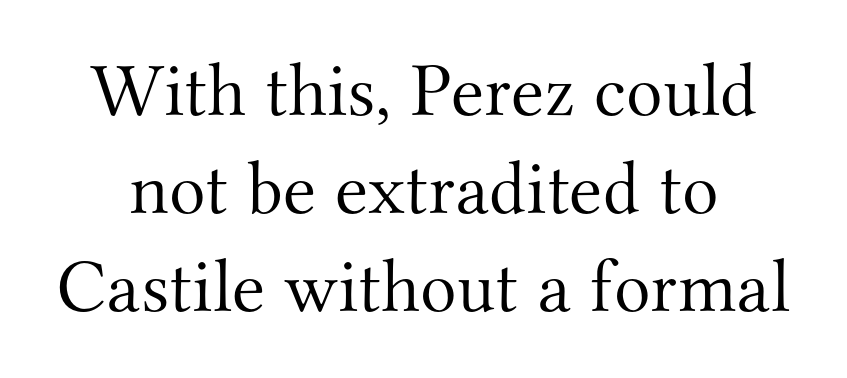
The image shows 76 px light serif type, upright; set normal line spacing (1.29x), normal letter spacing, not underlined; medium stroke contrast and a small x-height.
